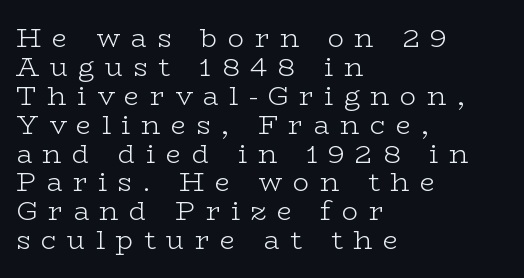
{"italic": "no", "bold": "no", "underline": "no", "align": "left", "line_spacing": "tight", "line_spacing_ratio": 1.07, "letter_spacing": "wide", "letter_spacing_em": 0.39, "glyph_px": 27}
